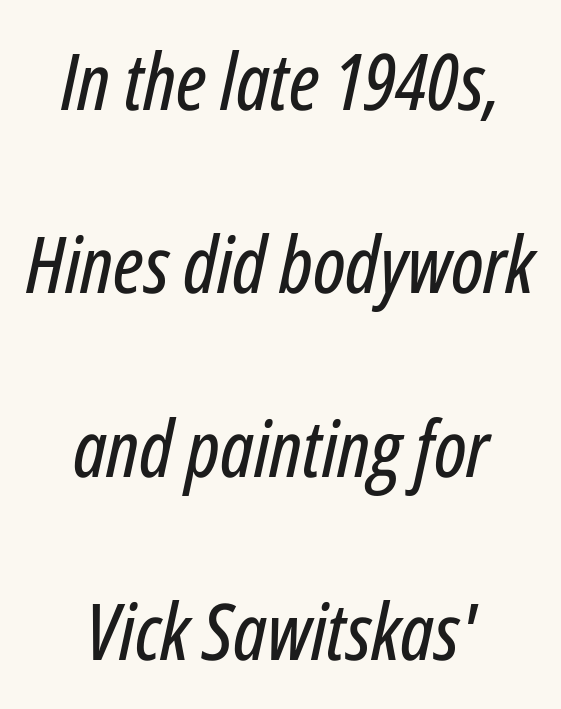
The image shows 79 px condensed type, italic (leaning right); set centered, loose line spacing (2.32x), normal letter spacing, not underlined; low stroke contrast and a medium x-height.
